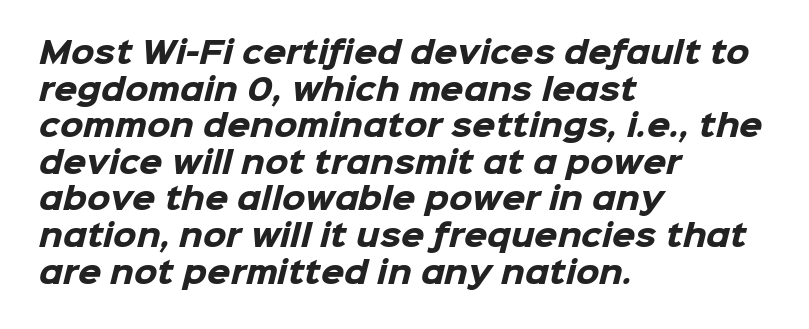
Q: Is the text bold? A: Yes.
Q: Is the typeface a serif or a sans-serif typeface? A: Sans-serif.
Q: Is the text underlined? A: No.
Q: How is the paragraph aligned? A: Left-aligned.
Q: Is the spacing between letters normal or unusually wide? A: Normal.
Q: Width (condensed, normal, or wide)? A: Normal.
Q: Stroke contrast? A: Low.
Q: x-height? A: Medium.
Q: Monospaced? A: No.
